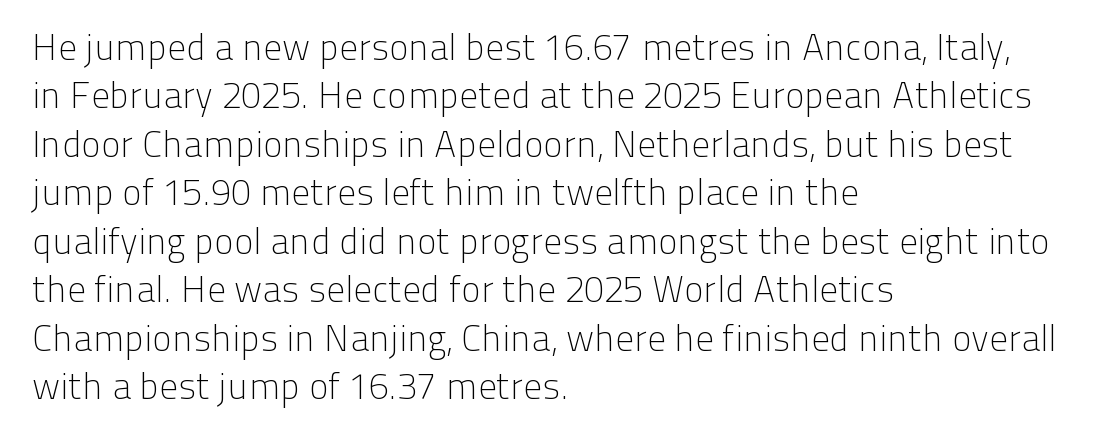
{"serif": "no", "italic": "no", "bold": "no", "weight": "light", "width": "normal", "stroke_contrast": "low", "x_height": "medium", "monospaced": "no", "underline": "no", "align": "left", "line_spacing": "normal", "line_spacing_ratio": 1.31, "letter_spacing": "normal", "letter_spacing_em": 0.0, "glyph_px": 37}
